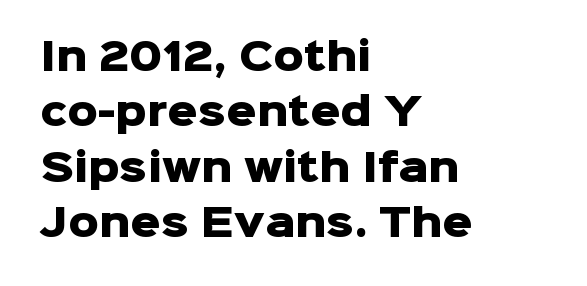
Q: Is the text bold? A: Yes.
Q: Is the text italic (slanted)? A: No, it is upright.
Q: Is the typeface a serif or a sans-serif typeface? A: Sans-serif.
Q: Is the text underlined? A: No.
Q: How is the paragraph aligned? A: Left-aligned.
Q: Is the spacing between letters normal or unusually wide? A: Normal.
Q: Is the spacing between lines tight, normal or loose? A: Normal.
Q: Width (condensed, normal, or wide)? A: Normal.
Q: Stroke contrast? A: Low.
Q: x-height? A: Medium.
Q: Monospaced? A: No.
